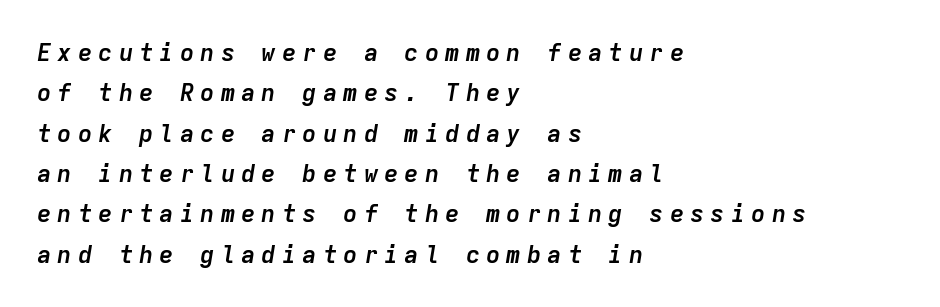
{"italic": "yes", "lean": "right", "slant_degrees": 9, "bold": "yes", "underline": "no", "align": "left", "line_spacing": "normal", "line_spacing_ratio": 1.68, "letter_spacing": "wide", "letter_spacing_em": 0.25, "glyph_px": 24}
